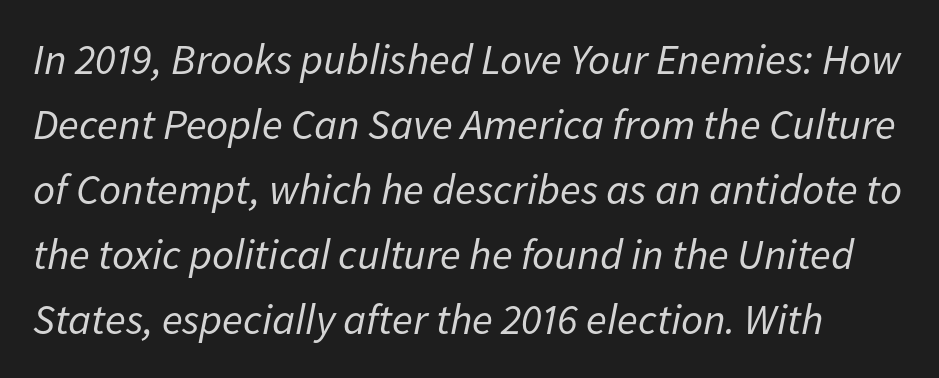
The image shows 43 px regular-weight type, italic (leaning right); set normal line spacing (1.51x), normal letter spacing, not underlined; low stroke contrast and a medium x-height.
